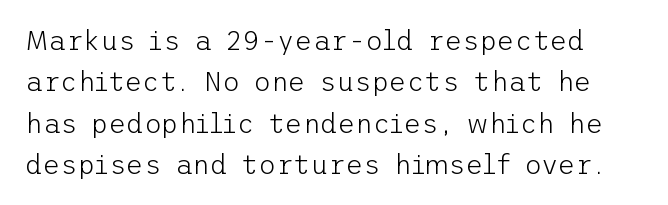
{"italic": "no", "bold": "no", "underline": "no", "line_spacing": "normal", "line_spacing_ratio": 1.53, "letter_spacing": "normal", "letter_spacing_em": 0.0, "glyph_px": 27}
